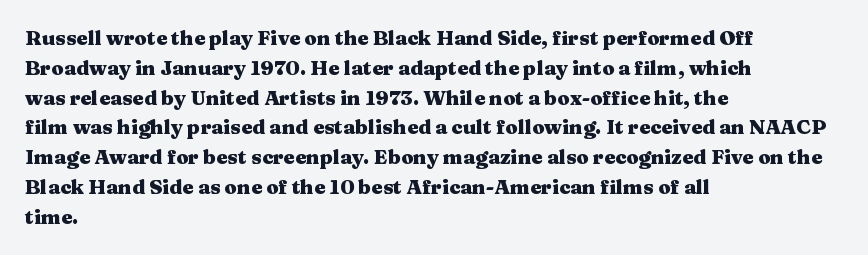
Summary of weight: heavy, a full bold. This sample is left-justified, so line endings fall wherever the words run out. The type sits square on the baseline with zero lean. The lines sit at an ordinary, default distance from one another. A bare baseline throughout the passage. This sample uses plain, unmodified letter spacing.
